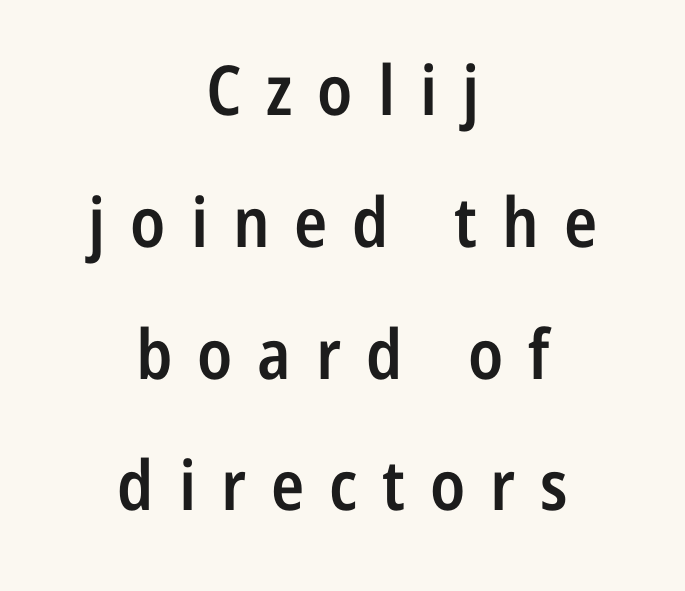
{"serif": "no", "italic": "no", "bold": "semi", "weight": "semibold", "width": "condensed", "stroke_contrast": "low", "x_height": "medium", "monospaced": "no", "underline": "no", "align": "center", "line_spacing": "loose", "line_spacing_ratio": 1.91, "letter_spacing": "wide", "letter_spacing_em": 0.36, "glyph_px": 69}
